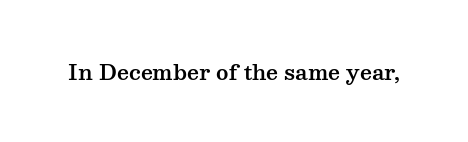
The image shows 21 px text type, upright; set normal letter spacing, not underlined.
